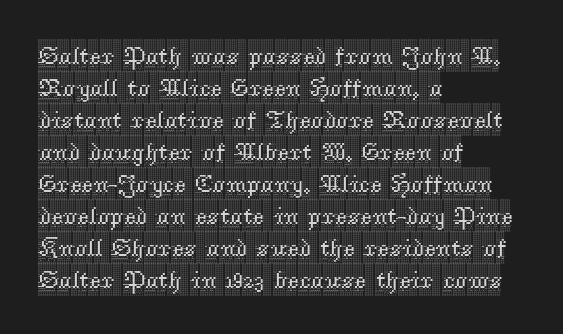
Summary of vertical rhythm: regular, with standard interline spacing. The string is rendered with underlining switched off. This rendering uses left alignment, leaving the right contour irregular. The lettering stays uniformly vertical, giving the passage a roman look. The horizontal fit of the characters is conventional and even.
